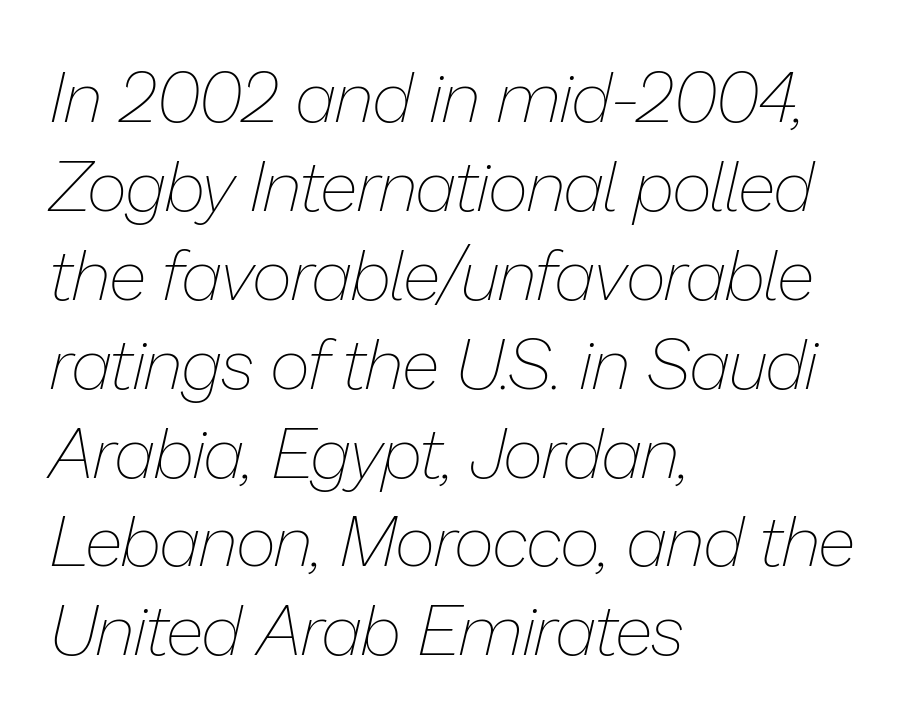
The image shows 70 px thin type, italic (leaning right); set left-aligned, normal line spacing (1.27x), normal letter spacing, not underlined; low stroke contrast and a medium x-height.
